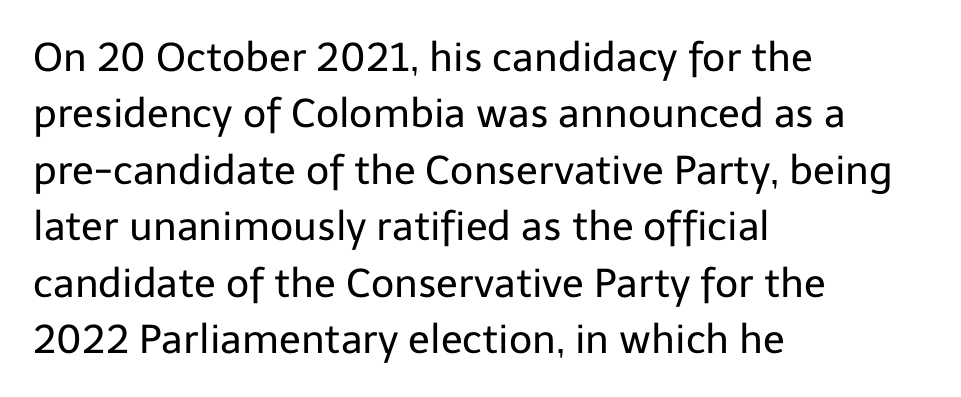
The typesetter chose a ragged-right arrangement here. Does the lettering tilt? It doesn't — this is upright. Glyph-to-glyph distance matches everyday printed text. No letter is thick-stroked: the sample isn't bold. The lines sit at an ordinary, default distance from one another.
